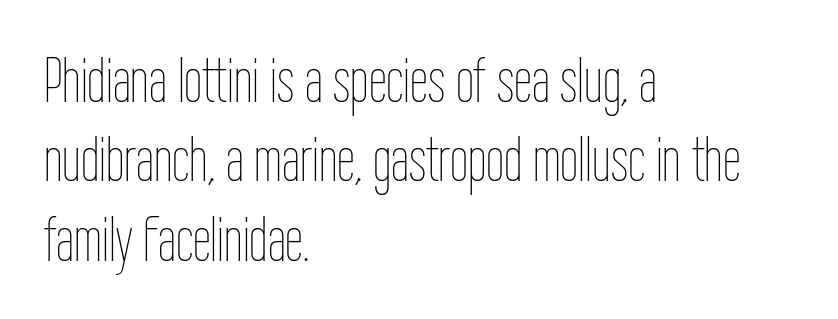
{"italic": "no", "bold": "no", "weight": "thin", "width": "condensed", "stroke_contrast": "low", "x_height": "medium", "monospaced": "no", "underline": "no", "align": "left", "line_spacing_ratio": 1.22, "letter_spacing": "normal", "letter_spacing_em": 0.0, "glyph_px": 65}
